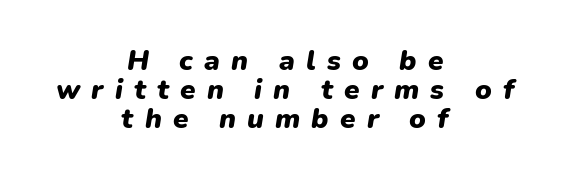
The image shows 28 px heavy type, italic (leaning right); set centered, tight line spacing (1.04x), unusually wide letter spacing (+0.4 em), not underlined; low stroke contrast and a medium x-height.
